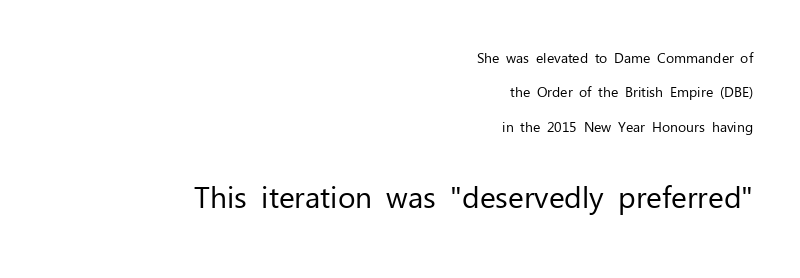
{"serif": "no", "italic": "no", "bold": "no", "weight": "regular", "width": "normal", "stroke_contrast": "low", "x_height": "medium", "monospaced": "no", "underline": "no", "align": "right", "line_spacing": "loose", "line_spacing_ratio": 2.45, "letter_spacing": "normal", "letter_spacing_em": 0.0, "larger_block": "second", "size_ratio": 2.14, "glyph_px": 30}
